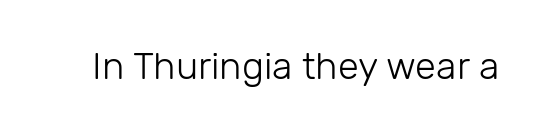
The image shows 38 px light sans-serif type, upright; set normal letter spacing, not underlined; low stroke contrast and a medium x-height.
